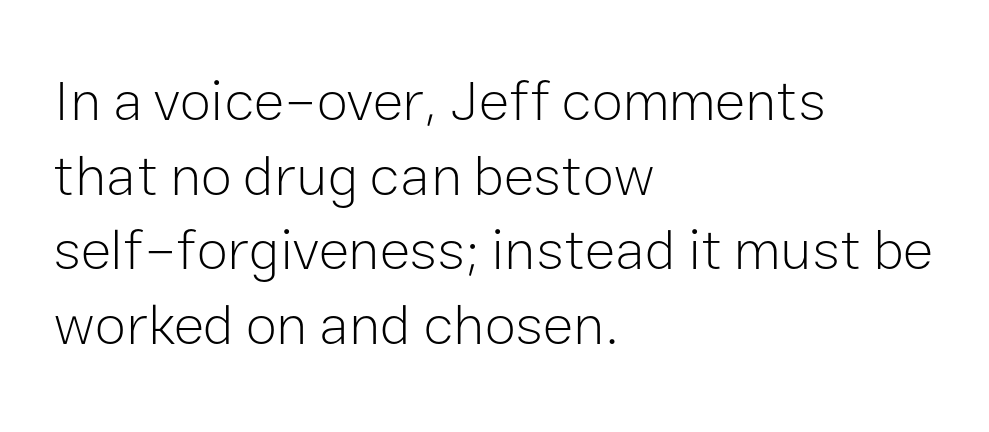
The image shows 57 px light sans-serif type, upright; set left-aligned, normal line spacing (1.31x), normal letter spacing, not underlined; low stroke contrast and a medium x-height.
